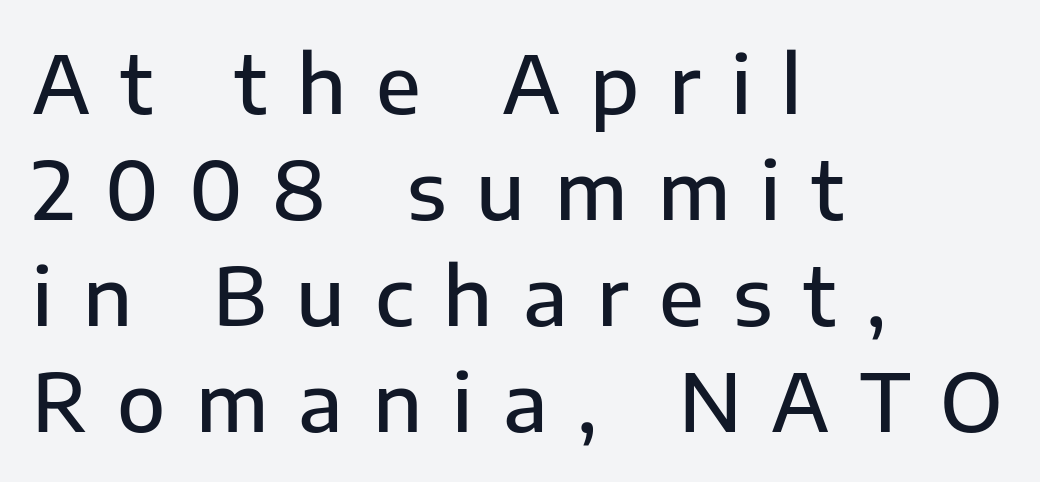
Q: Is the text bold? A: Semi-bold.
Q: Is the text italic (slanted)? A: No, it is upright.
Q: Is the typeface a serif or a sans-serif typeface? A: Sans-serif.
Q: Is the text underlined? A: No.
Q: How is the paragraph aligned? A: Left-aligned.
Q: Is the spacing between letters normal or unusually wide? A: Unusually wide.
Q: Is the spacing between lines tight, normal or loose? A: Normal.
Q: Width (condensed, normal, or wide)? A: Normal.
Q: Stroke contrast? A: Low.
Q: x-height? A: Medium.
Q: Monospaced? A: No.
